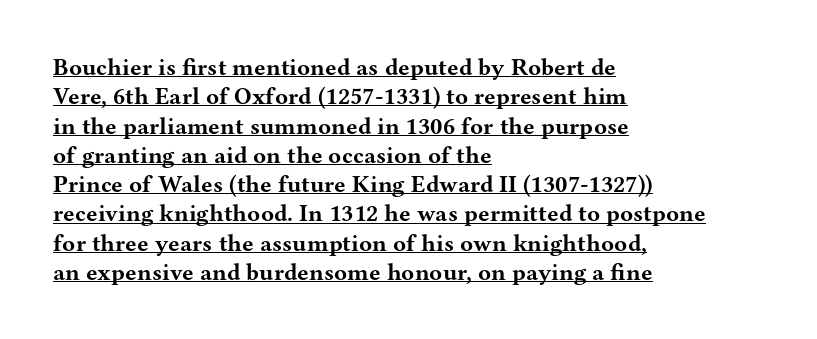
Q: Is the text bold? A: Yes.
Q: Is the text italic (slanted)? A: No, it is upright.
Q: Is the text underlined? A: Yes.
Q: How is the paragraph aligned? A: Left-aligned.
Q: Is the spacing between letters normal or unusually wide? A: Normal.
